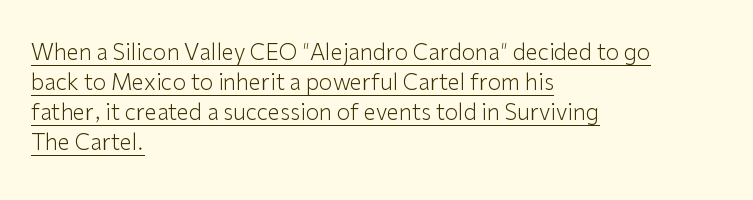
{"italic": "no", "bold": "no", "underline": "yes", "align": "left", "line_spacing": "normal", "line_spacing_ratio": 1.37, "letter_spacing": "normal", "letter_spacing_em": 0.0, "glyph_px": 22}
